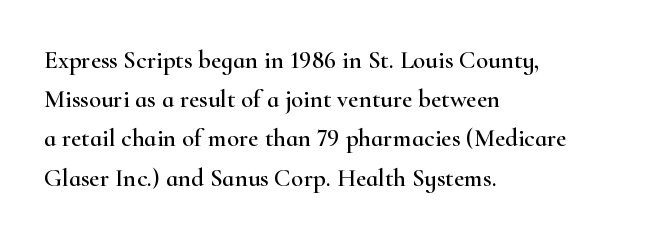
The image shows 25 px text type, upright; set left-aligned, normal line spacing (1.57x), normal letter spacing, not underlined.
